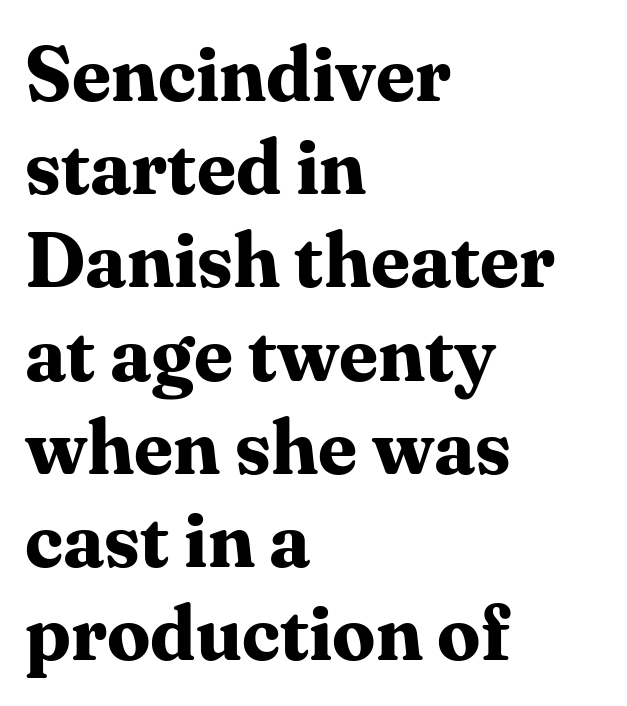
{"serif": "yes", "italic": "no", "bold": "yes", "weight": "bold", "width": "normal", "stroke_contrast": "medium", "x_height": "medium", "monospaced": "no", "underline": "no", "align": "left", "line_spacing_ratio": 1.21, "letter_spacing": "normal", "letter_spacing_em": 0.0, "glyph_px": 77}
